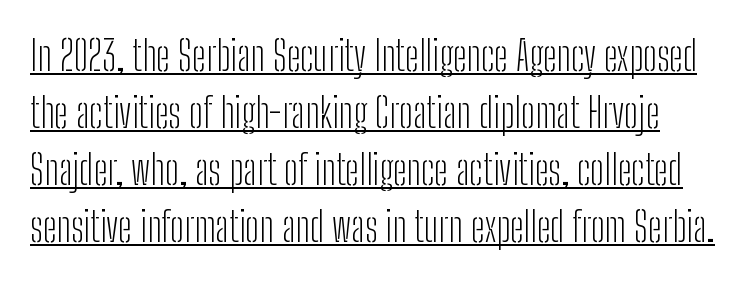
Is this a heavy cut? Hardly; it is regular or lighter. This rendering leaves character spacing at its baseline value. These lines are rendered in a variable-pitch font. Leading: standard. Nothing sits at the stroke ends, so this counts as sans-serif.
